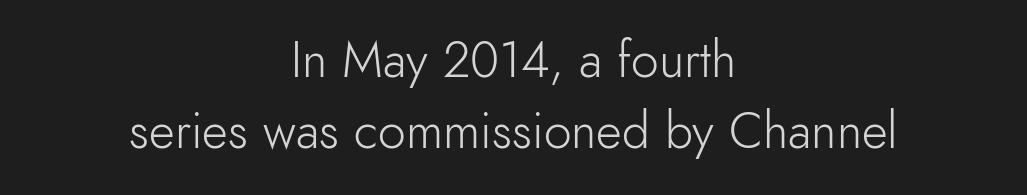
{"serif": "no", "italic": "no", "bold": "no", "weight": "light", "width": "normal", "x_height": "small", "monospaced": "no", "underline": "no", "align": "center", "line_spacing": "normal", "line_spacing_ratio": 1.42, "letter_spacing": "normal", "letter_spacing_em": 0.0, "glyph_px": 50}
